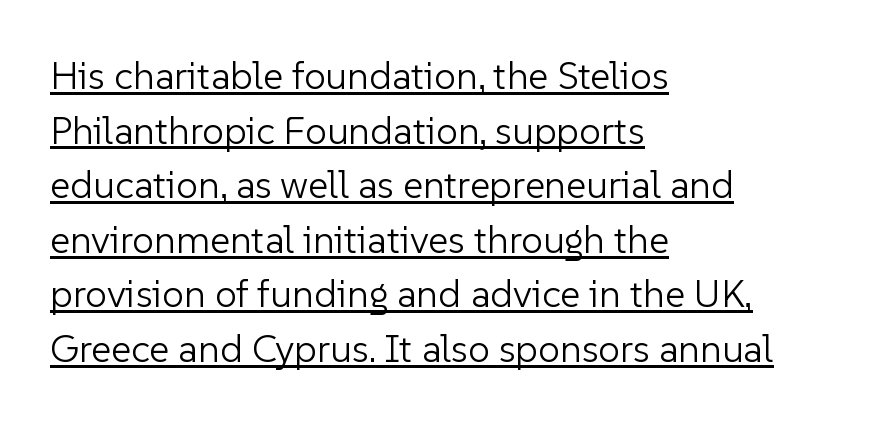
The horizontal fit of the characters is conventional and even. Note: no serifs on the glyphs. Which margin do the lines hug? The left one — the right edge is uneven. This sample uses an upright cut, with every glyph sitting square on the baseline.
